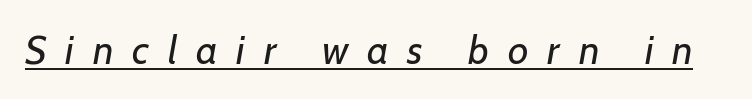
Beneath each row of characters lies a ruled line. The tracking jumps out immediately: characters are airy and widely separated. The passage shown is typed in a proportional face where columns would drift. Stems here are at most as thick as an everyday book face. The text carries the slant typical of an italic or oblique font.
